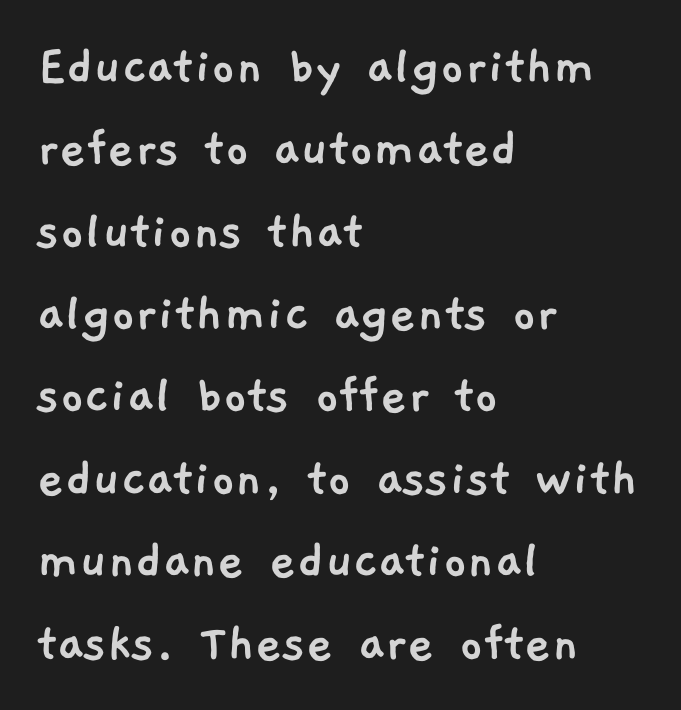
Q: Is the typeface a serif or a sans-serif typeface? A: Sans-serif.
Q: Is the text underlined? A: No.
Q: How is the paragraph aligned? A: Left-aligned.
Q: Is the spacing between letters normal or unusually wide? A: Normal.
Q: Is the spacing between lines tight, normal or loose? A: Normal.
Q: Width (condensed, normal, or wide)? A: Normal.
Q: Stroke contrast? A: Low.
Q: x-height? A: Medium.
Q: Monospaced? A: No.
